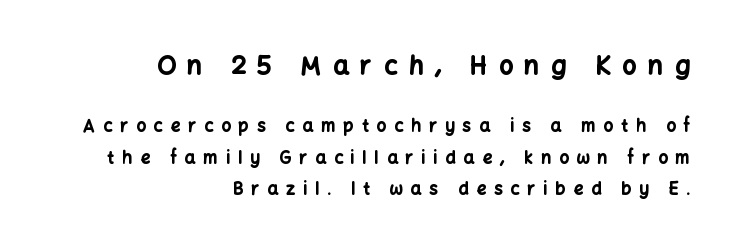
The font's upright variant was chosen for this text. Casual observation: everything's shoved over to the right. Loose tracking; the words dissolve into strings of separated letters. The first block has been scaled up relative to the second.
